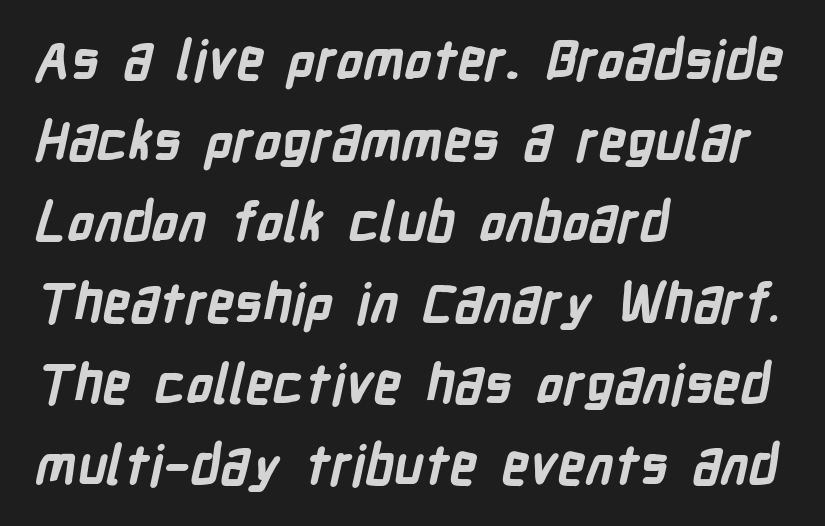
The image shows 54 px bold, condensed sans-serif type; set left-aligned, normal line spacing (1.5x), normal letter spacing, not underlined; low stroke contrast and a medium x-height.
